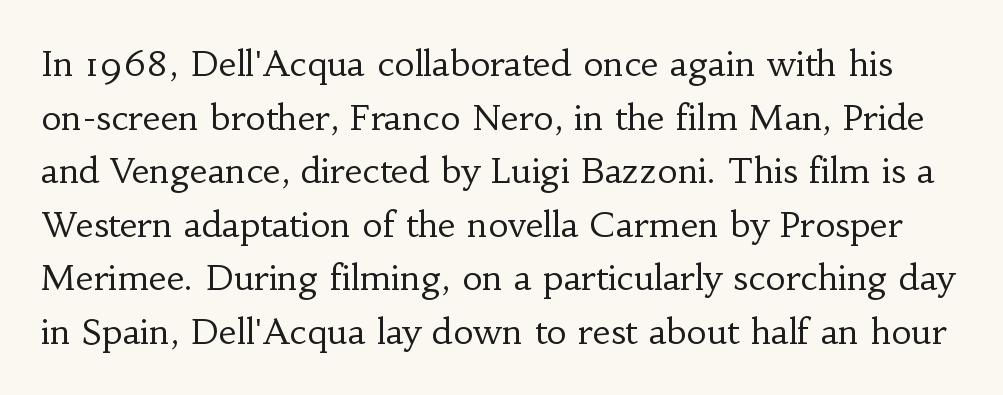
Q: Is the text bold? A: No.
Q: Is the text italic (slanted)? A: No, it is upright.
Q: Is the typeface a serif or a sans-serif typeface? A: Serif.
Q: Is the text underlined? A: No.
Q: Is the spacing between letters normal or unusually wide? A: Normal.
Q: Is the spacing between lines tight, normal or loose? A: Normal.
Q: Width (condensed, normal, or wide)? A: Normal.
Q: Stroke contrast? A: Low.
Q: x-height? A: Small.
Q: Monospaced? A: No.
